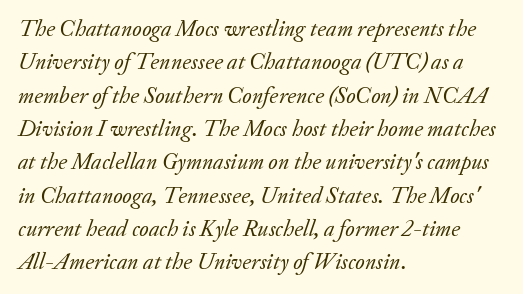
The image shows 23 px text type, italic (leaning right); set left-aligned, normal line spacing (1.45x), normal letter spacing, not underlined.
